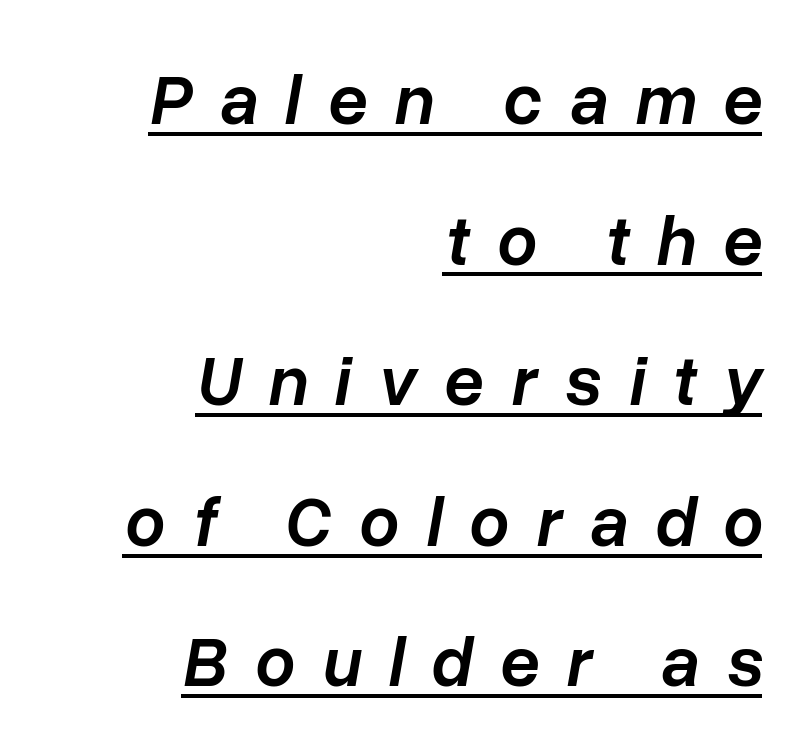
Q: Is the text bold? A: Semi-bold.
Q: Is the text italic (slanted)? A: Yes, it leans right by about 10 degrees.
Q: Is the text underlined? A: Yes.
Q: How is the paragraph aligned? A: Right-aligned.
Q: Is the spacing between letters normal or unusually wide? A: Unusually wide.
Q: Is the spacing between lines tight, normal or loose? A: Loose.
Q: Width (condensed, normal, or wide)? A: Normal.
Q: Stroke contrast? A: Low.
Q: x-height? A: Medium.
Q: Monospaced? A: No.
